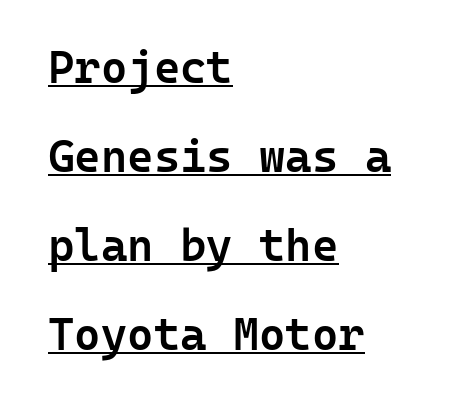
{"serif": "no", "italic": "no", "bold": "semi", "weight": "semibold", "width": "normal", "stroke_contrast": "low", "x_height": "medium", "monospaced": "yes", "underline": "yes", "align": "left", "line_spacing": "loose", "line_spacing_ratio": 1.98, "letter_spacing": "normal", "letter_spacing_em": 0.0, "glyph_px": 45}
